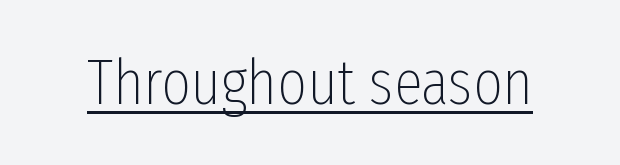
Stem width sits at or under what a default text font uses. Honestly, the underline is the first thing you notice here. Posture: upright roman. Short note: letters normally spaced. Is this a fixed-width face? No — the glyphs have proportional, varying widths.
